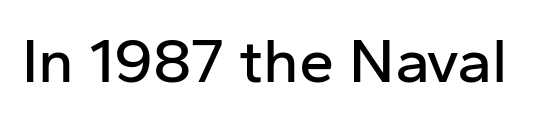
{"serif": "no", "italic": "no", "width": "normal", "stroke_contrast": "low", "x_height": "medium", "monospaced": "no", "underline": "no", "letter_spacing": "normal", "letter_spacing_em": 0.0, "glyph_px": 63}
